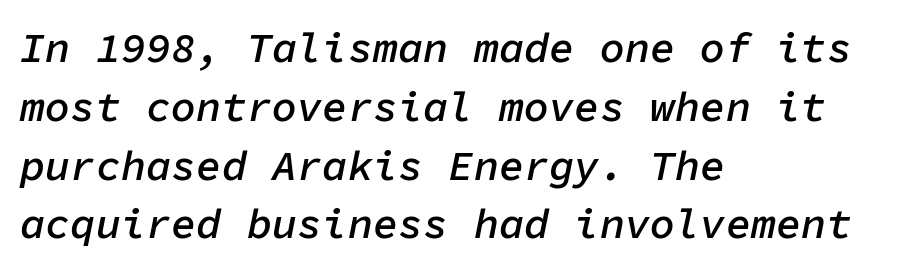
The image shows 42 px semibold type, italic (leaning right), monospaced; set left-aligned, normal line spacing (1.4x), normal letter spacing, not underlined; low stroke contrast and a medium x-height.
